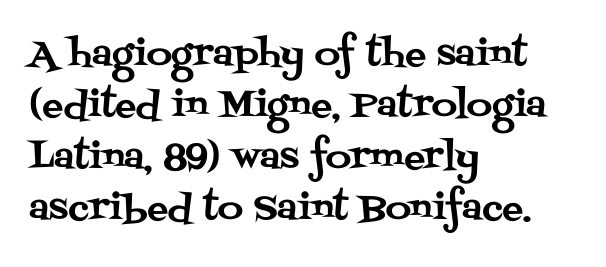
Posture: vertical. In CSS terms this would be text-align: left. How are the letters spaced? Ordinarily, with no added tracking. Serifs: yes, visible at the terminals of the letterforms. The area under the type is left untouched.
